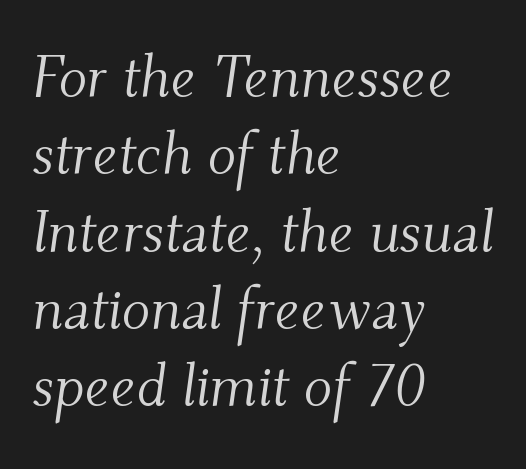
{"serif": "yes", "italic": "yes", "lean": "right", "slant_degrees": 9, "bold": "no", "weight": "light", "width": "normal", "stroke_contrast": "medium", "x_height": "small", "monospaced": "no", "underline": "no", "align": "left", "line_spacing": "normal", "line_spacing_ratio": 1.31, "letter_spacing": "normal", "letter_spacing_em": 0.0, "glyph_px": 59}
